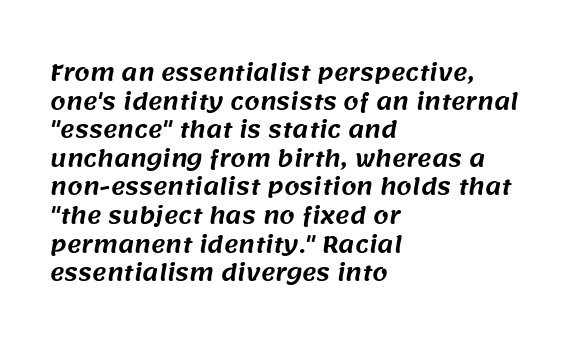
Just letters on the line, the space beneath them empty. This block has exactly the height ordinary leading produces. Letter spacing: default. These lines are set flush left with a ragged right edge.
